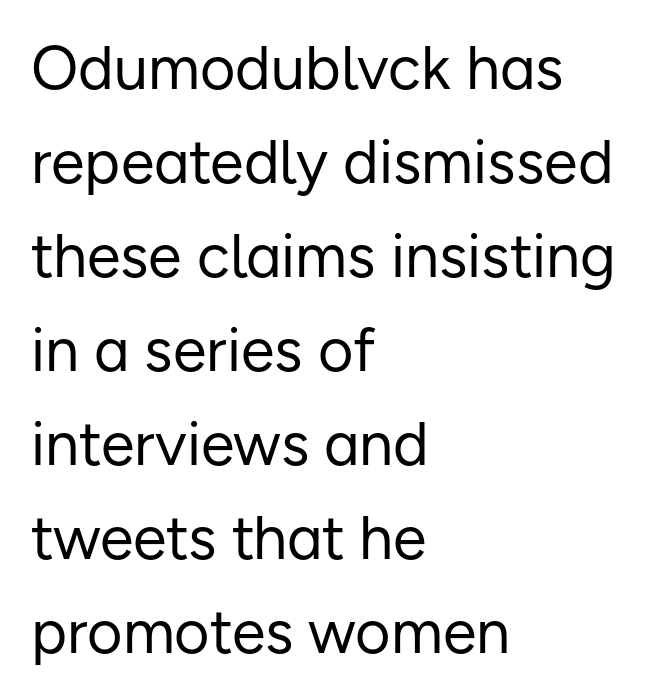
Spacing verdict: proportional, widths tailored to each character. Vertical strokes here are truly vertical. I'd call this a sans setting — the letters go barefoot. A bare baseline throughout the passage.
